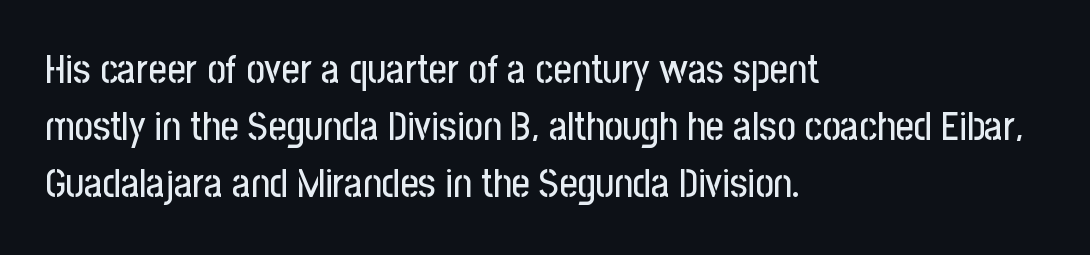
Posture: straight, roman, zero tilt. Only glyphs here, with clear space below each row. The letters advance in unequal steps, a hallmark of proportional type. Typographically, this falls in the sans-serif category. The type is set solid horizontally, with unmodified tracking. The block of text has a typical density, with ordinary space between rows.
